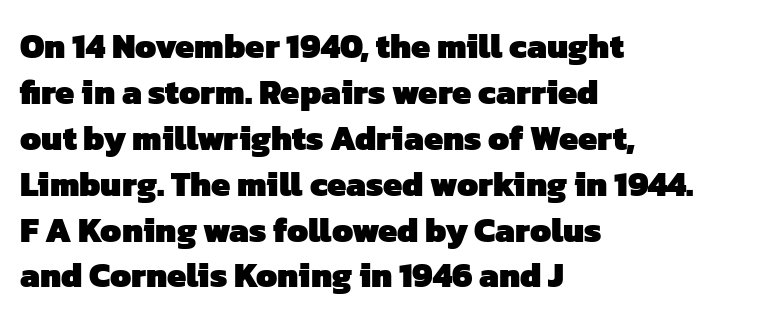
{"serif": "no", "bold": "yes", "weight": "heavy", "width": "normal", "stroke_contrast": "low", "x_height": "medium", "monospaced": "no", "underline": "no", "align": "left", "line_spacing": "normal", "line_spacing_ratio": 1.35, "letter_spacing": "normal", "letter_spacing_em": 0.0, "glyph_px": 34}
